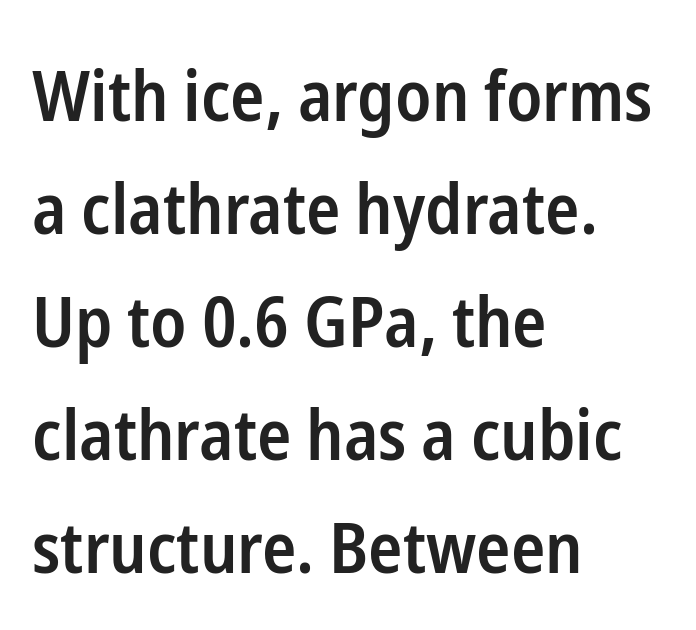
The image shows 71 px semibold, condensed sans-serif type, upright; set left-aligned, normal line spacing (1.59x), normal letter spacing, not underlined; low stroke contrast and a medium x-height.
